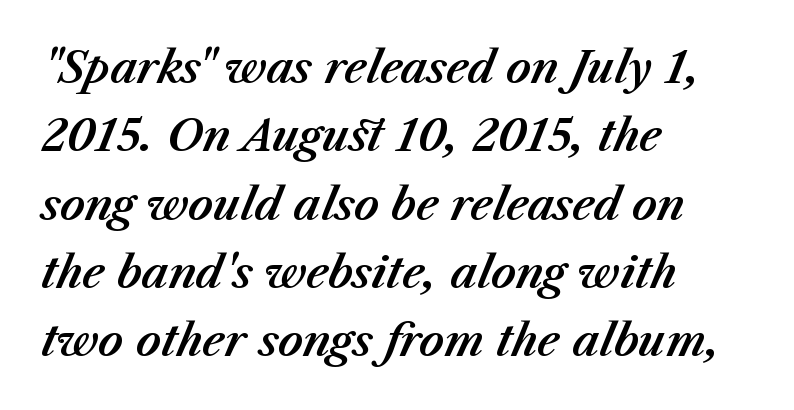
How are the letters spaced? Ordinarily, with no added tracking. Successive baselines arrive at the customary interval. Typeset ragged right — the left edge is the straight one. Here the designer chose a conventional face with non-uniform glyph widths. When letters slant like this, we call the style italic. Has an underline been added? It has not.
